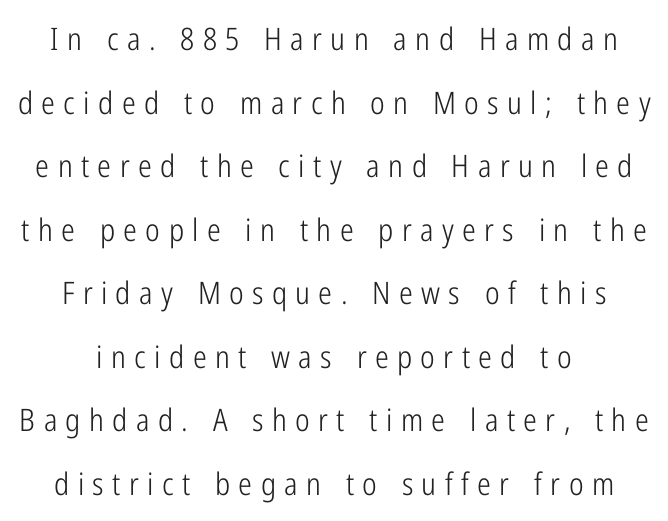
{"serif": "no", "italic": "no", "bold": "no", "weight": "light", "width": "condensed", "stroke_contrast": "low", "x_height": "medium", "monospaced": "no", "underline": "no", "line_spacing": "loose", "line_spacing_ratio": 2.05, "letter_spacing": "wide", "letter_spacing_em": 0.27, "glyph_px": 31}
